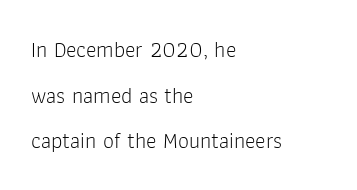
Short and long lines alike share a common starting point at left. The passage shown is not bold in any degree. Underlining? Definitely not there. The leading is generous, giving the passage an open texture. The letters sit at their default tracking, neither squeezed nor spread. The specimen reads as upright at a glance.
